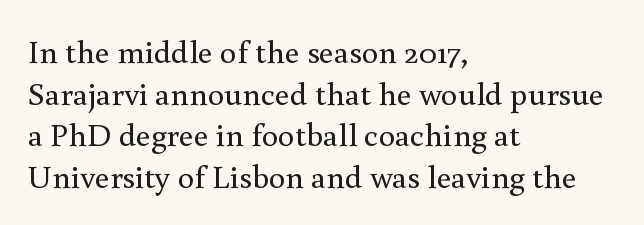
Q: Is the text bold? A: No.
Q: Is the text italic (slanted)? A: No, it is upright.
Q: Is the typeface a serif or a sans-serif typeface? A: Serif.
Q: Is the text underlined? A: No.
Q: How is the paragraph aligned? A: Left-aligned.
Q: Is the spacing between letters normal or unusually wide? A: Normal.
Q: Is the spacing between lines tight, normal or loose? A: Normal.
Q: Width (condensed, normal, or wide)? A: Normal.
Q: x-height? A: Small.
Q: Monospaced? A: No.
